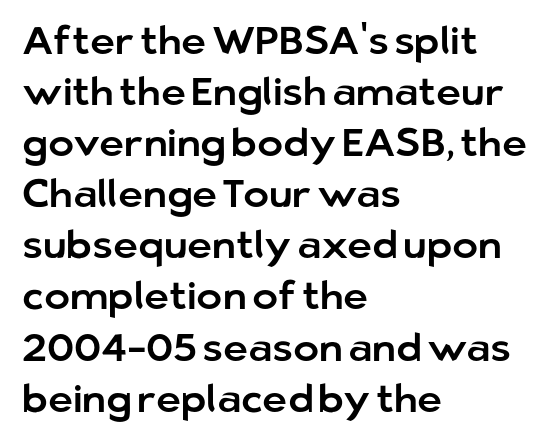
{"serif": "no", "italic": "no", "width": "normal", "stroke_contrast": "low", "x_height": "medium", "monospaced": "no", "underline": "no", "align": "left", "line_spacing": "normal", "line_spacing_ratio": 1.31, "letter_spacing": "normal", "letter_spacing_em": 0.0, "glyph_px": 39}
